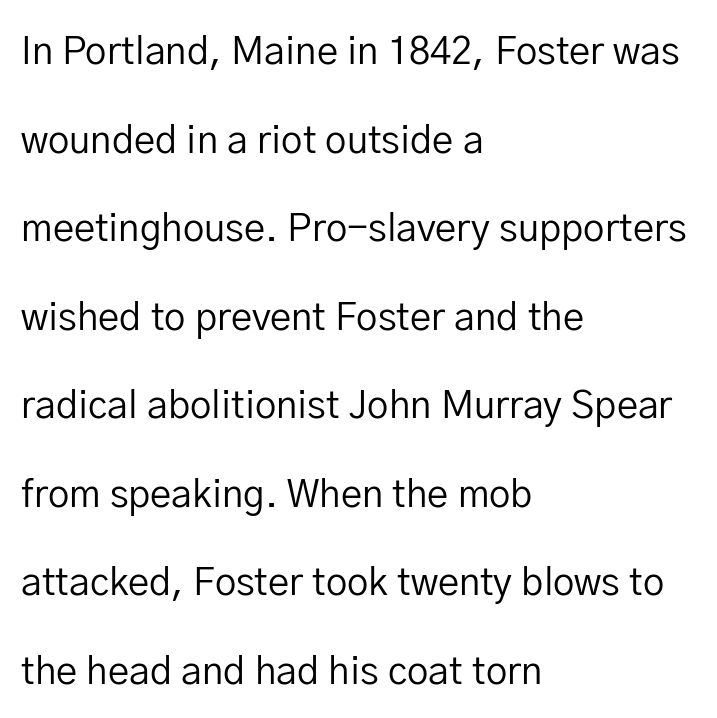
Q: Is the text bold? A: No.
Q: Is the text italic (slanted)? A: No, it is upright.
Q: Is the typeface a serif or a sans-serif typeface? A: Sans-serif.
Q: Is the text underlined? A: No.
Q: How is the paragraph aligned? A: Left-aligned.
Q: Is the spacing between letters normal or unusually wide? A: Normal.
Q: Is the spacing between lines tight, normal or loose? A: Loose.
Q: Width (condensed, normal, or wide)? A: Normal.
Q: Stroke contrast? A: Low.
Q: x-height? A: Medium.
Q: Monospaced? A: No.
